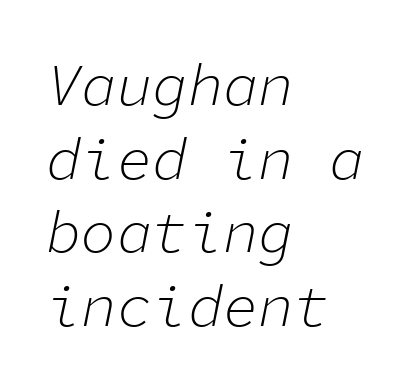
The image shows 59 px light type, italic (leaning right), monospaced; set left-aligned, normal line spacing (1.25x), normal letter spacing, not underlined; low stroke contrast and a medium x-height.
